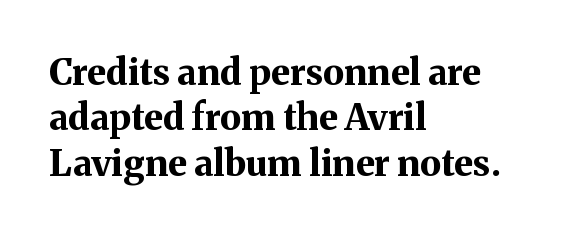
The image shows 36 px bold serif type, upright; set left-aligned, normal line spacing (1.26x), normal letter spacing, not underlined; medium stroke contrast and a medium x-height.
